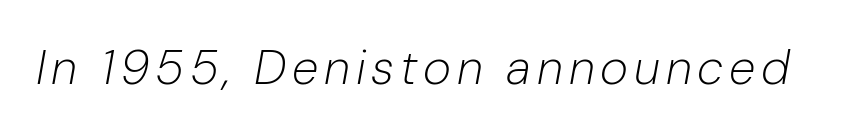
Q: Is the text bold? A: No.
Q: Is the text italic (slanted)? A: Yes, it leans right by about 10 degrees.
Q: Is the text underlined? A: No.
Q: Width (condensed, normal, or wide)? A: Normal.
Q: Stroke contrast? A: Low.
Q: x-height? A: Medium.
Q: Monospaced? A: No.
